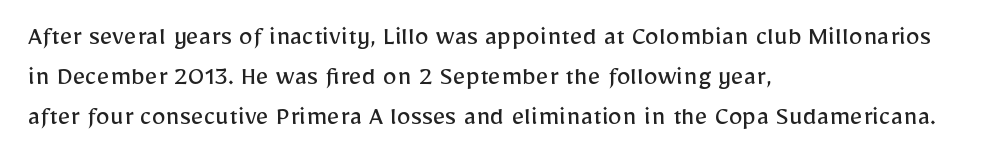
{"serif": "no", "italic": "no", "bold": "no", "weight": "regular", "width": "normal", "stroke_contrast": "low", "x_height": "medium", "monospaced": "no", "underline": "no", "align": "left", "line_spacing": "normal", "line_spacing_ratio": 1.42, "letter_spacing": "normal", "letter_spacing_em": 0.0, "glyph_px": 28}
